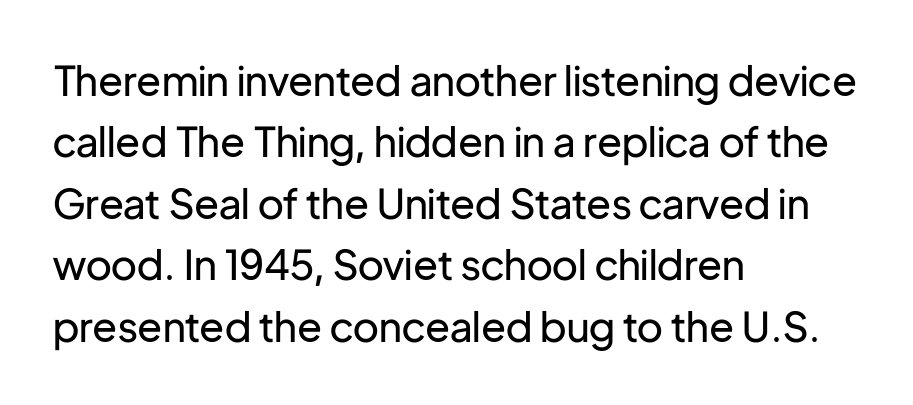
{"serif": "no", "italic": "no", "bold": "no", "weight": "regular", "width": "normal", "stroke_contrast": "low", "x_height": "medium", "monospaced": "no", "underline": "no", "align": "left", "line_spacing": "normal", "line_spacing_ratio": 1.5, "letter_spacing": "normal", "letter_spacing_em": 0.0, "glyph_px": 41}
